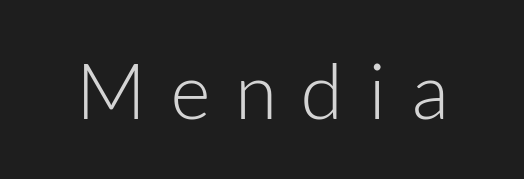
Short note: letters widely spaced. Plain, unruled lines of type. Stems and bowls with no extra thickness — not bold. Note the varied advance widths — an 'i' is clearly narrower than an 'm'. The font family rendered here belongs to the sans-serif group.
